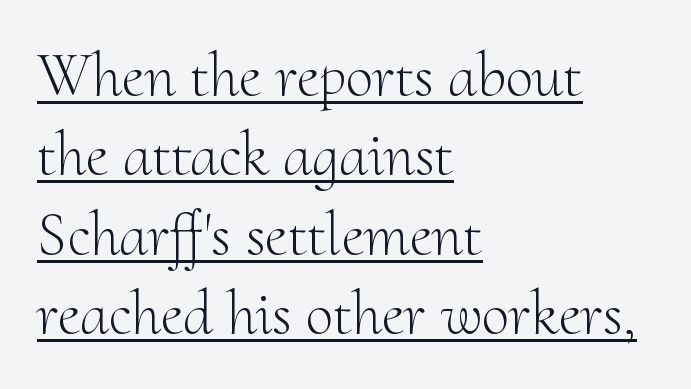
{"serif": "yes", "italic": "no", "bold": "no", "weight": "light", "width": "normal", "stroke_contrast": "medium", "x_height": "small", "monospaced": "no", "underline": "yes", "align": "left", "line_spacing": "normal", "line_spacing_ratio": 1.28, "letter_spacing": "normal", "letter_spacing_em": 0.0, "glyph_px": 62}
